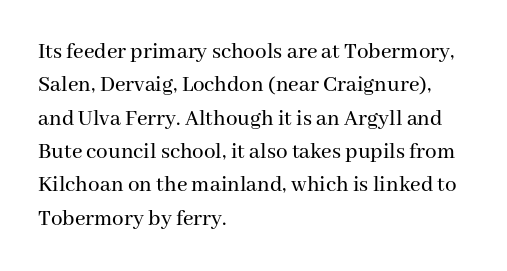
The image shows 23 px text type, upright; set left-aligned, normal line spacing (1.45x), normal letter spacing, not underlined.
